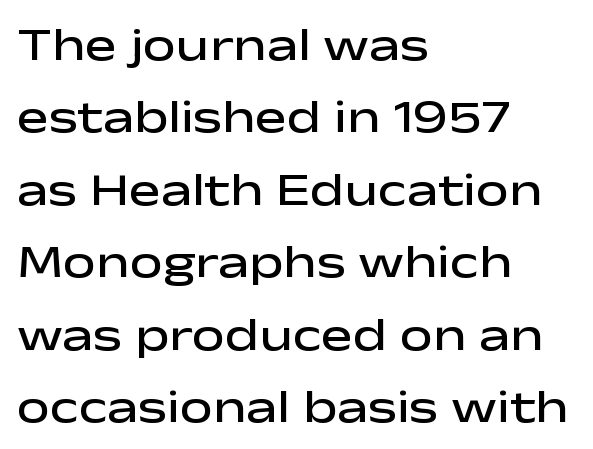
{"serif": "no", "italic": "no", "bold": "semi", "weight": "semibold", "width": "wide", "stroke_contrast": "low", "x_height": "medium", "monospaced": "no", "underline": "no", "align": "left", "line_spacing": "normal", "line_spacing_ratio": 1.54, "letter_spacing": "normal", "letter_spacing_em": 0.0, "glyph_px": 47}
